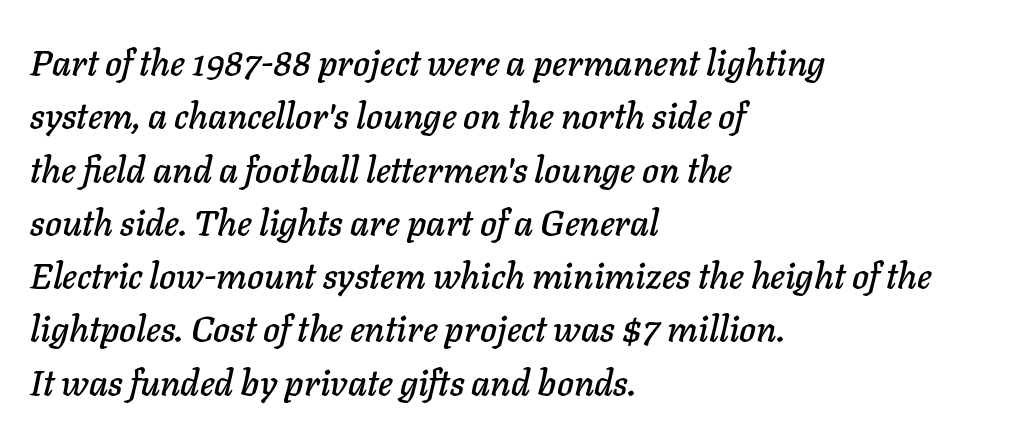
{"italic": "yes", "lean": "right", "slant_degrees": 11, "width": "normal", "stroke_contrast": "low", "x_height": "medium", "monospaced": "no", "underline": "no", "align": "left", "line_spacing": "normal", "line_spacing_ratio": 1.48, "letter_spacing": "normal", "letter_spacing_em": 0.0, "glyph_px": 36}
